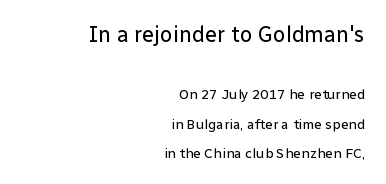
Nobody touched the tracking dial on this one. This is the regular roman posture of the typeface. Only glyphs here, with clear space below each row. Does the bottom block carry the larger type? No, the top block does. Teacher's note: observe the even right margin — that is flush-right alignment.
